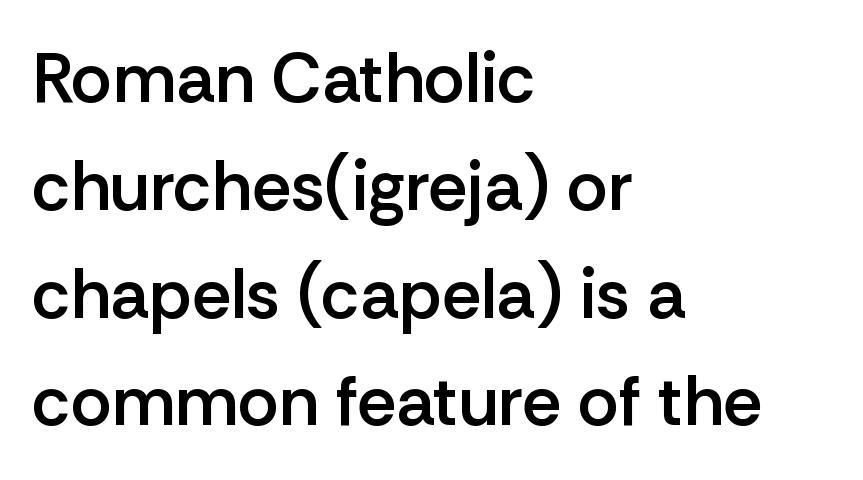
The image shows 70 px semibold sans-serif type, upright; set left-aligned, normal line spacing (1.54x), normal letter spacing, not underlined; low stroke contrast and a medium x-height.
